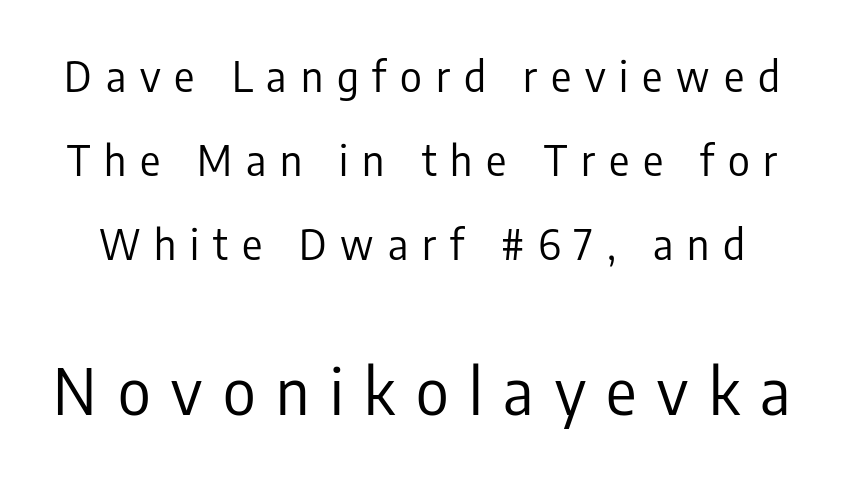
The image shows 63 px regular-weight, condensed sans-serif type, upright; set loose line spacing (2.0x), unusually wide letter spacing (+0.33 em), not underlined; the second (bottom) block is 1.5x larger; low stroke contrast and a medium x-height.
